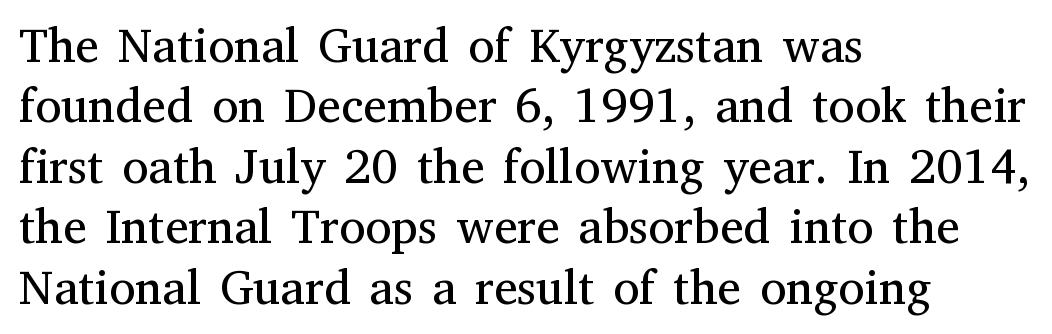
{"serif": "yes", "italic": "no", "bold": "no", "weight": "regular", "width": "normal", "stroke_contrast": "medium", "x_height": "medium", "monospaced": "no", "underline": "no", "align": "left", "line_spacing": "normal", "line_spacing_ratio": 1.26, "letter_spacing": "normal", "letter_spacing_em": 0.0, "glyph_px": 48}
